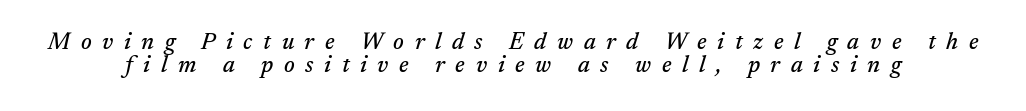
The words here are not underlined. Someone cranked the tracking dial way up on this one. This sample trades vertical openness for compactness between lines. This rendering uses center alignment, leaving both contours irregular but symmetric. Observe the lean: these are italic letterforms.
